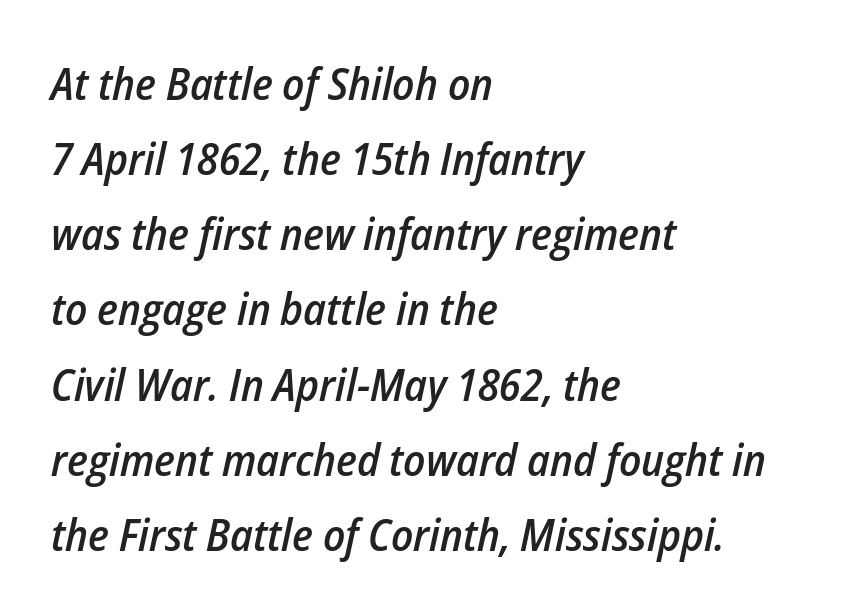
Q: Is the text bold? A: Semi-bold.
Q: Is the text italic (slanted)? A: Yes, it leans right by about 12 degrees.
Q: Is the text underlined? A: No.
Q: How is the paragraph aligned? A: Left-aligned.
Q: Is the spacing between letters normal or unusually wide? A: Normal.
Q: Is the spacing between lines tight, normal or loose? A: Normal.
Q: Width (condensed, normal, or wide)? A: Condensed.
Q: Stroke contrast? A: Low.
Q: x-height? A: Medium.
Q: Monospaced? A: No.
